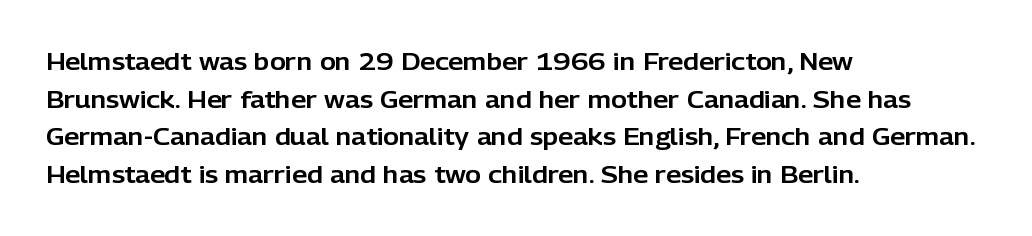
Students, observe: this is what conventionally led text looks like. When letters stand straight like this, we call the style roman or upright. Horizontally, the lines are justified to the leading edge only. The type is set solid horizontally, with unmodified tracking. The baseline area is clear.
